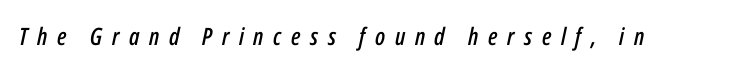
{"italic": "yes", "lean": "right", "slant_degrees": 12, "underline": "no", "letter_spacing": "wide", "letter_spacing_em": 0.4, "glyph_px": 24}
